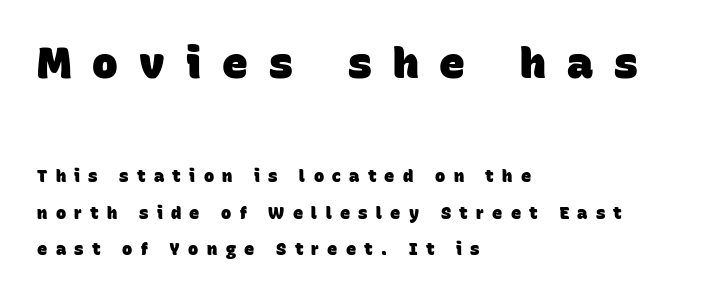
Q: Is the text bold? A: Yes.
Q: Is the typeface a serif or a sans-serif typeface? A: Sans-serif.
Q: Is the text underlined? A: No.
Q: How is the paragraph aligned? A: Left-aligned.
Q: Is the spacing between letters normal or unusually wide? A: Unusually wide.
Q: Is the spacing between lines tight, normal or loose? A: Loose.
Q: Which block of text is set in a larger size, the first (top) or the second (bottom)? A: The first (top) one.
Q: Width (condensed, normal, or wide)? A: Normal.
Q: Stroke contrast? A: Low.
Q: x-height? A: Large.
Q: Monospaced? A: No.
